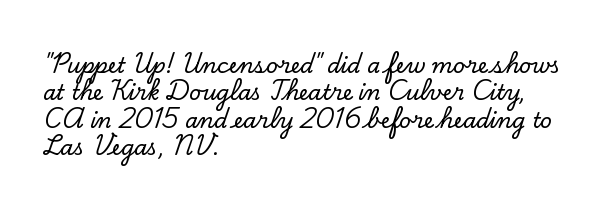
The image shows 21 px text type; set left-aligned, normal line spacing (1.3x), normal letter spacing, not underlined.
